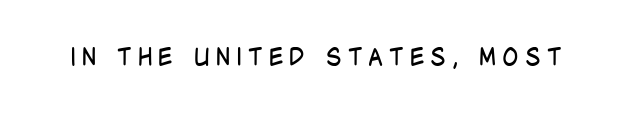
The image shows 24 px text type, upright; set unusually wide letter spacing (+0.25 em), not underlined.
